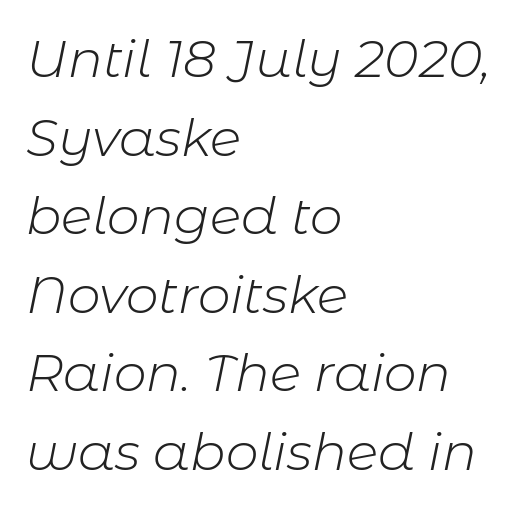
Q: Is the text bold? A: No.
Q: Is the text italic (slanted)? A: Yes, it leans right by about 11 degrees.
Q: Is the text underlined? A: No.
Q: How is the paragraph aligned? A: Left-aligned.
Q: Is the spacing between letters normal or unusually wide? A: Normal.
Q: Is the spacing between lines tight, normal or loose? A: Normal.
Q: Width (condensed, normal, or wide)? A: Normal.
Q: Stroke contrast? A: Low.
Q: x-height? A: Medium.
Q: Monospaced? A: No.
